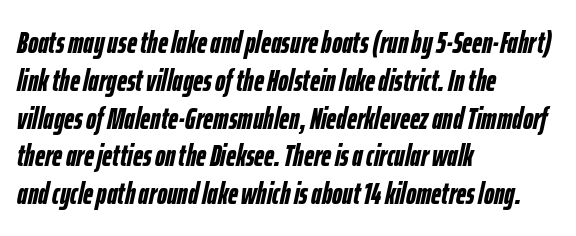
{"italic": "yes", "lean": "right", "slant_degrees": 12, "bold": "yes", "weight": "semibold", "width": "condensed", "stroke_contrast": "low", "x_height": "medium", "monospaced": "no", "underline": "no", "align": "left", "line_spacing_ratio": 1.22, "letter_spacing": "normal", "letter_spacing_em": 0.0, "glyph_px": 31}
